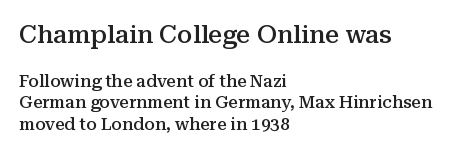
Q: Is the text bold? A: Semi-bold.
Q: Is the text italic (slanted)? A: No, it is upright.
Q: Is the text underlined? A: No.
Q: How is the paragraph aligned? A: Left-aligned.
Q: Is the spacing between letters normal or unusually wide? A: Normal.
Q: Is the spacing between lines tight, normal or loose? A: Normal.
Q: Which block of text is set in a larger size, the first (top) or the second (bottom)? A: The first (top) one.
